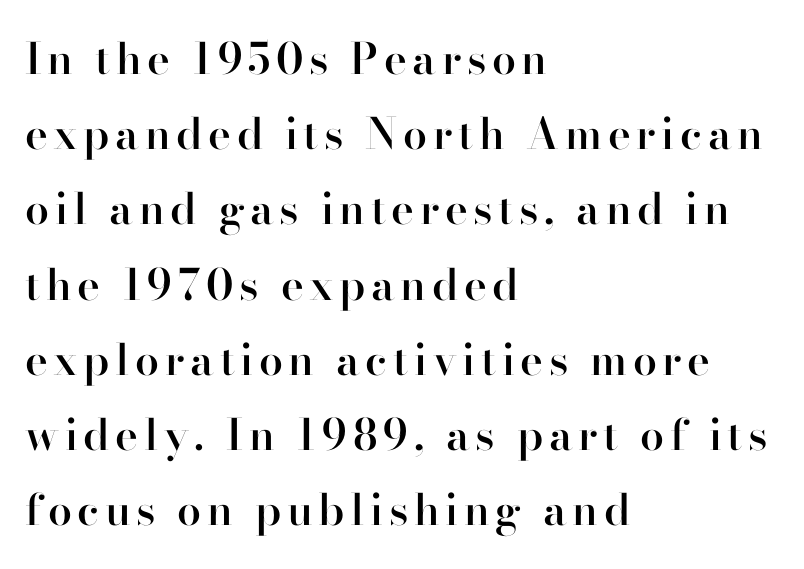
The image shows 43 px semibold serif type, upright; set left-aligned, line spacing 1.75x, not underlined; high stroke contrast and a small x-height.
